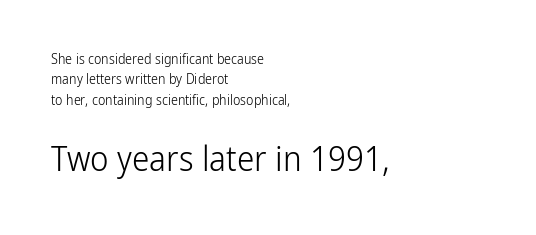
Q: Is the text bold? A: No.
Q: Is the text italic (slanted)? A: No, it is upright.
Q: Is the typeface a serif or a sans-serif typeface? A: Sans-serif.
Q: Is the text underlined? A: No.
Q: How is the paragraph aligned? A: Left-aligned.
Q: Is the spacing between letters normal or unusually wide? A: Normal.
Q: Is the spacing between lines tight, normal or loose? A: Normal.
Q: Which block of text is set in a larger size, the first (top) or the second (bottom)? A: The second (bottom) one.
Q: Width (condensed, normal, or wide)? A: Condensed.
Q: Stroke contrast? A: Low.
Q: x-height? A: Medium.
Q: Monospaced? A: No.
